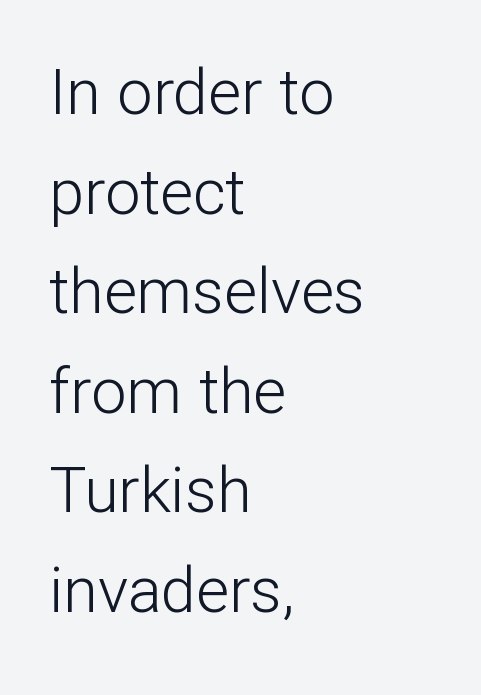
This rendering uses left alignment, leaving the right contour irregular. Nope, not italic — everything's standing straight. The rendering keeps characters at their native spacing. Letters have the restrained weight of plain body copy at most. Is this a fixed-width face? No — the glyphs have proportional, varying widths.
